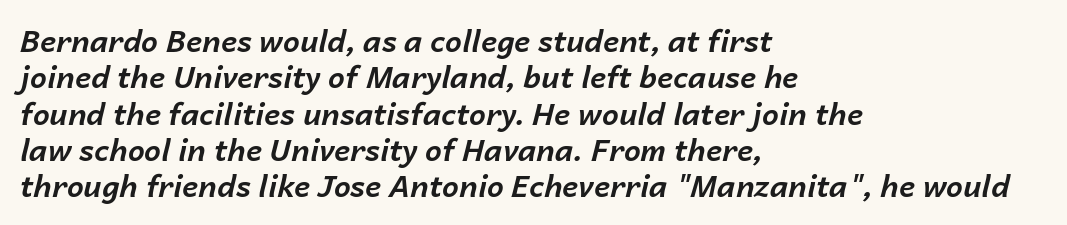
Q: Is the text bold? A: Yes.
Q: Is the text italic (slanted)? A: Yes, it leans right by about 14 degrees.
Q: Is the text underlined? A: No.
Q: How is the paragraph aligned? A: Left-aligned.
Q: Is the spacing between letters normal or unusually wide? A: Normal.
Q: Width (condensed, normal, or wide)? A: Normal.
Q: Stroke contrast? A: Low.
Q: x-height? A: Medium.
Q: Monospaced? A: No.
